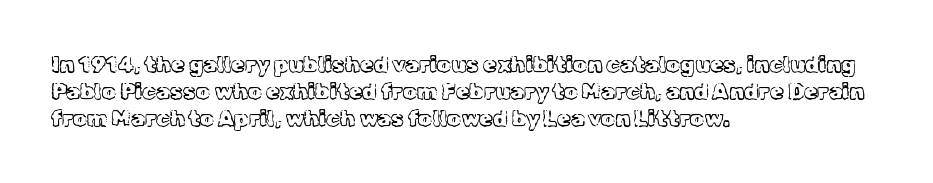
{"italic": "no", "bold": "no", "underline": "no", "align": "left", "line_spacing_ratio": 1.22, "letter_spacing": "normal", "letter_spacing_em": 0.0, "glyph_px": 22}
